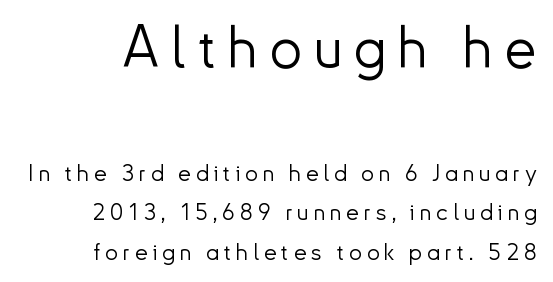
Q: Is the text bold? A: No.
Q: Is the text italic (slanted)? A: No, it is upright.
Q: Is the typeface a serif or a sans-serif typeface? A: Sans-serif.
Q: Is the text underlined? A: No.
Q: Is the spacing between letters normal or unusually wide? A: Unusually wide.
Q: Which block of text is set in a larger size, the first (top) or the second (bottom)? A: The first (top) one.
Q: Width (condensed, normal, or wide)? A: Normal.
Q: Stroke contrast? A: Low.
Q: x-height? A: Small.
Q: Monospaced? A: No.
